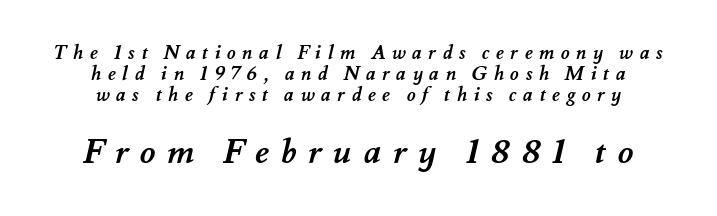
{"bold": "yes", "weight": "semibold", "width": "normal", "stroke_contrast": "medium", "x_height": "small", "monospaced": "no", "underline": "no", "align": "center", "line_spacing": "tight", "line_spacing_ratio": 1.11, "letter_spacing": "wide", "letter_spacing_em": 0.34, "larger_block": "second", "size_ratio": 1.79, "glyph_px": 34}
